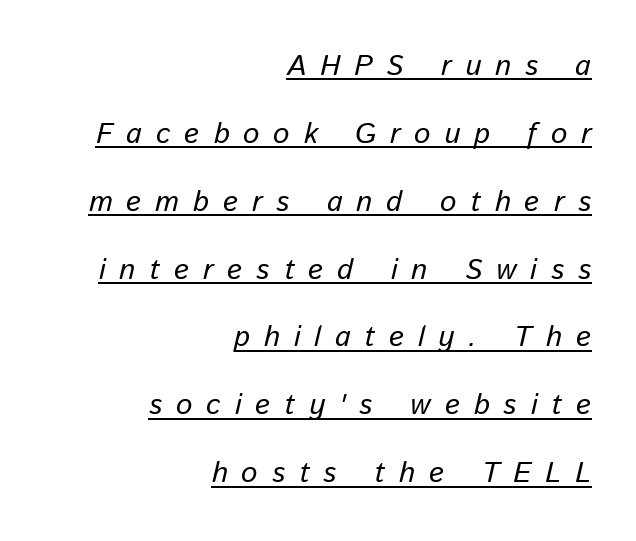
{"italic": "yes", "lean": "right", "slant_degrees": 13, "width": "normal", "stroke_contrast": "low", "x_height": "medium", "monospaced": "no", "underline": "yes", "align": "right", "line_spacing": "loose", "line_spacing_ratio": 2.34, "letter_spacing": "wide", "letter_spacing_em": 0.48, "glyph_px": 29}
